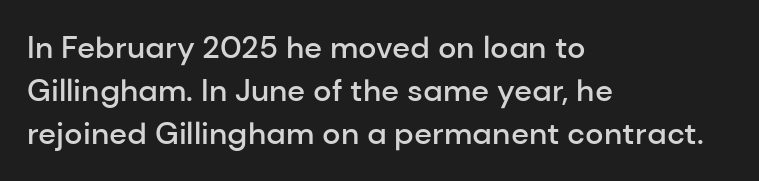
The image shows 31 px semibold sans-serif type, upright; set left-aligned, normal line spacing (1.38x), normal letter spacing, not underlined; low stroke contrast and a medium x-height.
